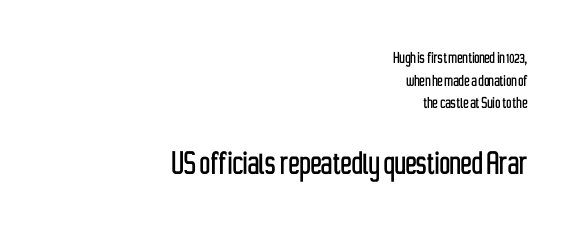
Is the letter spacing exaggerated? No — it looks like the ordinary default. A roman cut, with each character standing at attention. Do the characters align in a grid? No, the font is proportional. Compared with a flush-left layout, this one pins lines to the opposite, right side.
